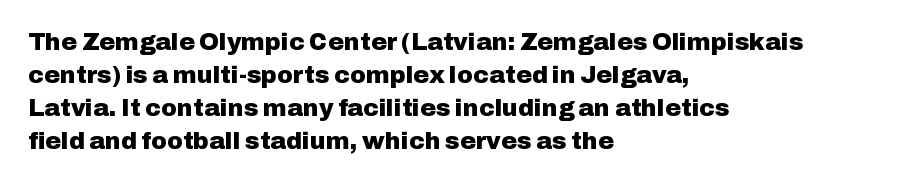
{"italic": "no", "bold": "yes", "underline": "no", "align": "left", "line_spacing": "normal", "line_spacing_ratio": 1.38, "letter_spacing": "normal", "letter_spacing_em": 0.0, "glyph_px": 24}
